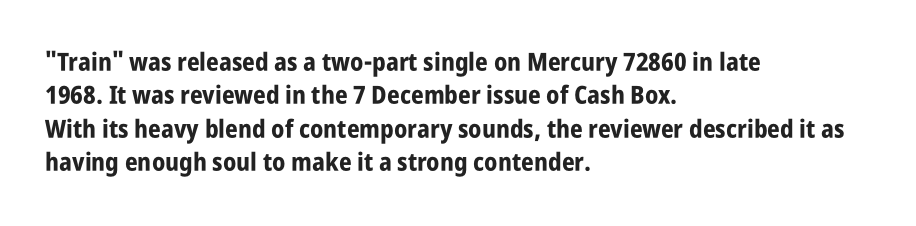
Q: Is the text bold? A: Yes.
Q: Is the text italic (slanted)? A: No, it is upright.
Q: Is the text underlined? A: No.
Q: How is the paragraph aligned? A: Left-aligned.
Q: Is the spacing between letters normal or unusually wide? A: Normal.
Q: Is the spacing between lines tight, normal or loose? A: Normal.
